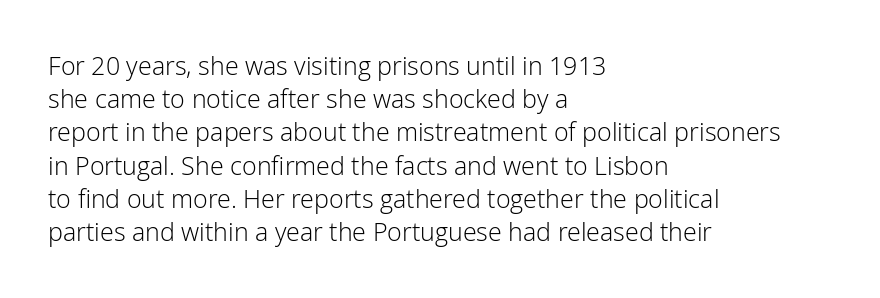
These lines sit exactly where default settings would place them. Decoration check: the copy has no underline. The typeface has the unassuming heft of standard copy or less. Horizontal alignment here is leftward, the default for most running prose.
